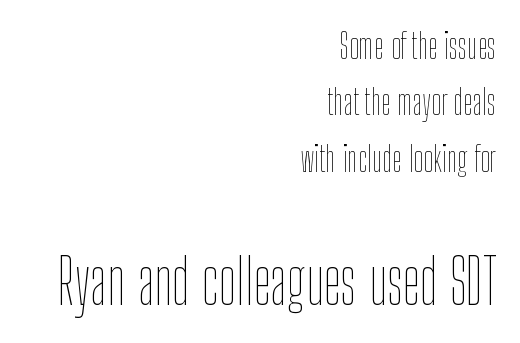
The image shows 62 px thin, condensed type, upright; set right-aligned, normal line spacing (1.61x), normal letter spacing, not underlined; the second (bottom) block is 1.77x larger; low stroke contrast and a medium x-height.
